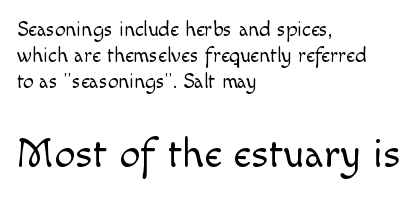
The image shows 42 px light sans-serif type, upright; set left-aligned, normal line spacing (1.25x), normal letter spacing, not underlined; the second (bottom) block is 2.0x larger; a small x-height.
